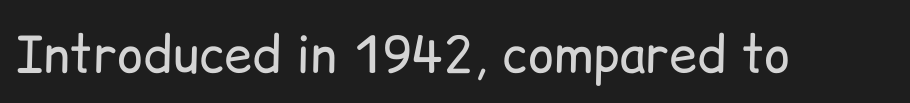
Regarding serifs, this sample does without them. Varying glyph widths throughout — classic text-font behaviour. Vertical stems look standard width or narrower in stroke. This rendering leaves character spacing at its baseline value. This is roman type, the default non-slanted kind.
